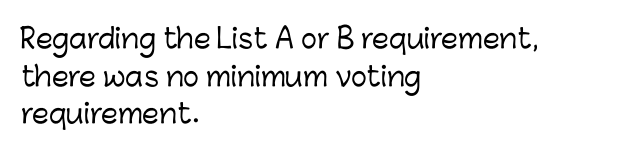
The image shows 27 px text type, upright; set left-aligned, normal line spacing (1.39x), normal letter spacing, not underlined.
